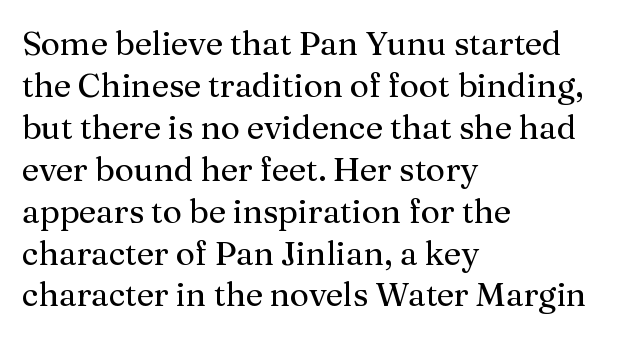
Q: Is the text bold? A: No.
Q: Is the text italic (slanted)? A: No, it is upright.
Q: Is the typeface a serif or a sans-serif typeface? A: Serif.
Q: Is the text underlined? A: No.
Q: How is the paragraph aligned? A: Left-aligned.
Q: Is the spacing between letters normal or unusually wide? A: Normal.
Q: Is the spacing between lines tight, normal or loose? A: Normal.
Q: Width (condensed, normal, or wide)? A: Normal.
Q: Stroke contrast? A: Medium.
Q: x-height? A: Medium.
Q: Monospaced? A: No.
